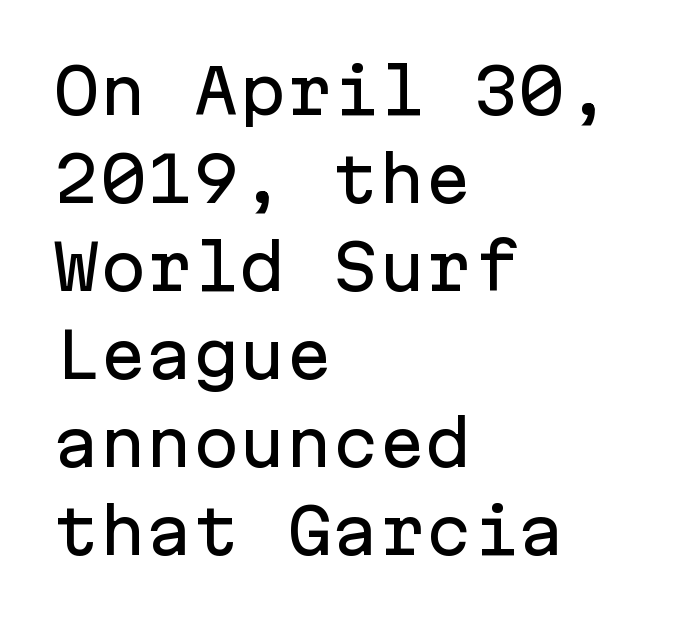
The image shows 62 px sans-serif type, upright, monospaced; set left-aligned, normal line spacing (1.42x), normal letter spacing, not underlined; low stroke contrast and a medium x-height.
